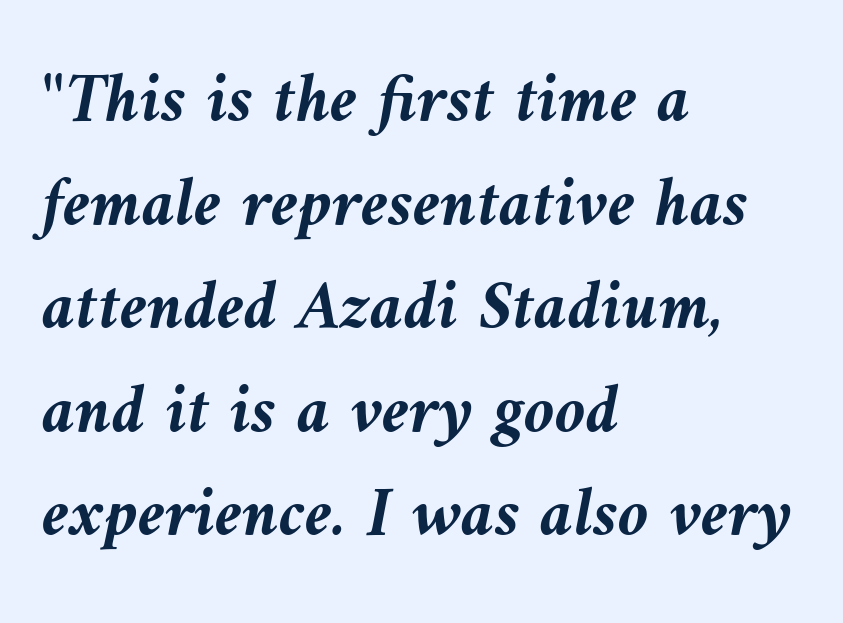
These lines are set flush left with a ragged right edge. Students, observe: this is what conventionally led text looks like. Between one letter and the next there's only the usual sliver of space. A dark, heavy texture on the line: the type is bold.
